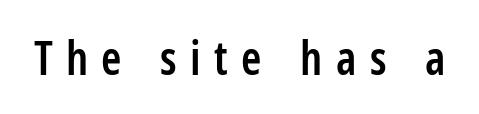
Q: Is the text bold? A: Semi-bold.
Q: Is the text italic (slanted)? A: No, it is upright.
Q: Is the typeface a serif or a sans-serif typeface? A: Sans-serif.
Q: Is the text underlined? A: No.
Q: Is the spacing between letters normal or unusually wide? A: Unusually wide.
Q: Width (condensed, normal, or wide)? A: Condensed.
Q: Stroke contrast? A: Low.
Q: x-height? A: Medium.
Q: Monospaced? A: No.
